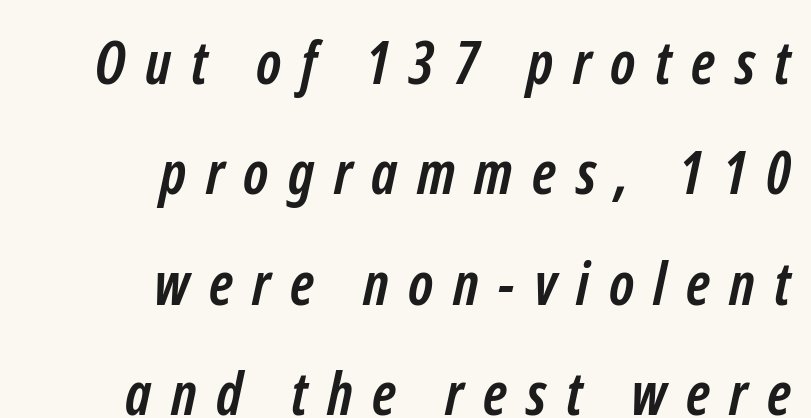
Q: Is the text bold? A: Yes.
Q: Is the typeface a serif or a sans-serif typeface? A: Sans-serif.
Q: Is the text underlined? A: No.
Q: How is the paragraph aligned? A: Right-aligned.
Q: Is the spacing between letters normal or unusually wide? A: Unusually wide.
Q: Width (condensed, normal, or wide)? A: Condensed.
Q: Stroke contrast? A: Low.
Q: x-height? A: Medium.
Q: Monospaced? A: No.
